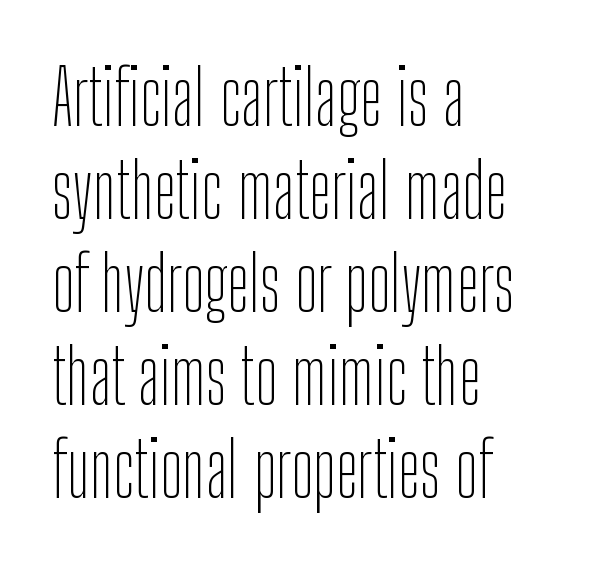
The image shows 75 px thin, condensed sans-serif type, upright; set left-aligned, line spacing 1.24x, normal letter spacing, not underlined; low stroke contrast and a medium x-height.
